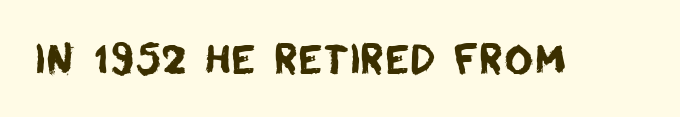
The image shows 40 px sans-serif type; set normal letter spacing, not underlined; low stroke contrast and a large x-height.
